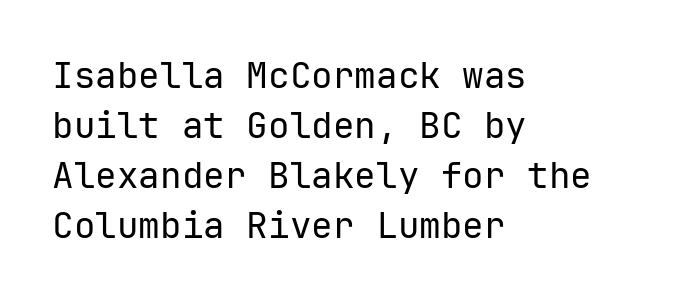
{"serif": "no", "italic": "no", "bold": "no", "weight": "regular", "width": "normal", "stroke_contrast": "low", "x_height": "medium", "monospaced": "yes", "underline": "no", "align": "left", "line_spacing": "normal", "line_spacing_ratio": 1.39, "letter_spacing": "normal", "letter_spacing_em": 0.0, "glyph_px": 36}
